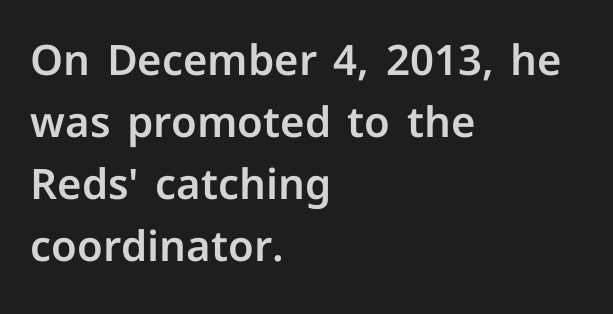
Q: Is the text italic (slanted)? A: No, it is upright.
Q: Is the typeface a serif or a sans-serif typeface? A: Sans-serif.
Q: Is the text underlined? A: No.
Q: How is the paragraph aligned? A: Left-aligned.
Q: Is the spacing between letters normal or unusually wide? A: Normal.
Q: Is the spacing between lines tight, normal or loose? A: Normal.
Q: Width (condensed, normal, or wide)? A: Normal.
Q: Stroke contrast? A: Low.
Q: x-height? A: Medium.
Q: Monospaced? A: No.
